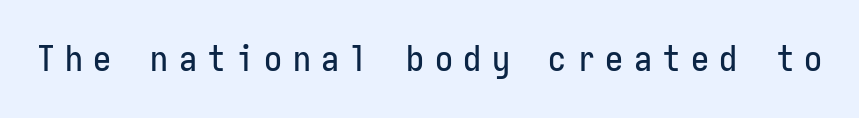
{"serif": "no", "italic": "no", "width": "condensed", "stroke_contrast": "low", "x_height": "medium", "monospaced": "yes", "underline": "no", "letter_spacing": "wide", "letter_spacing_em": 0.29, "glyph_px": 36}
